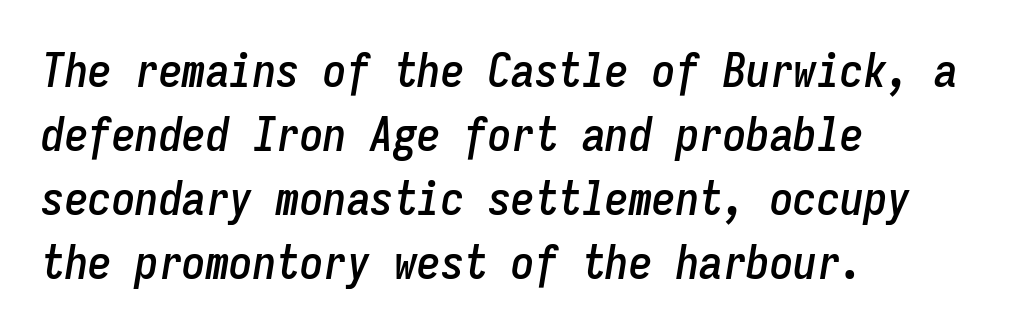
{"italic": "yes", "lean": "right", "slant_degrees": 9, "width": "condensed", "stroke_contrast": "low", "x_height": "medium", "monospaced": "yes", "underline": "no", "align": "left", "line_spacing": "normal", "line_spacing_ratio": 1.36, "letter_spacing": "normal", "letter_spacing_em": 0.0, "glyph_px": 47}
